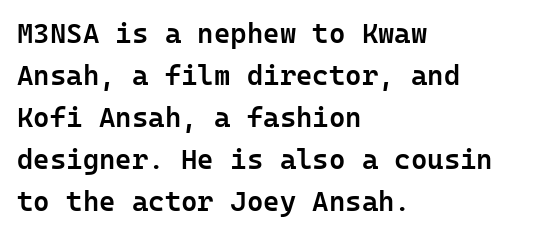
The paragraph has a hard left edge and a soft right edge. Observe the absence of serifs on each vertical stroke in this sample. Only glyphs here, with clear space below each row. How would I describe the line gaps? Plain and ordinary. Compared with an ordinary text face, these strokes are moderately heavier — a semibold. The specimen reads as upright at a glance.
